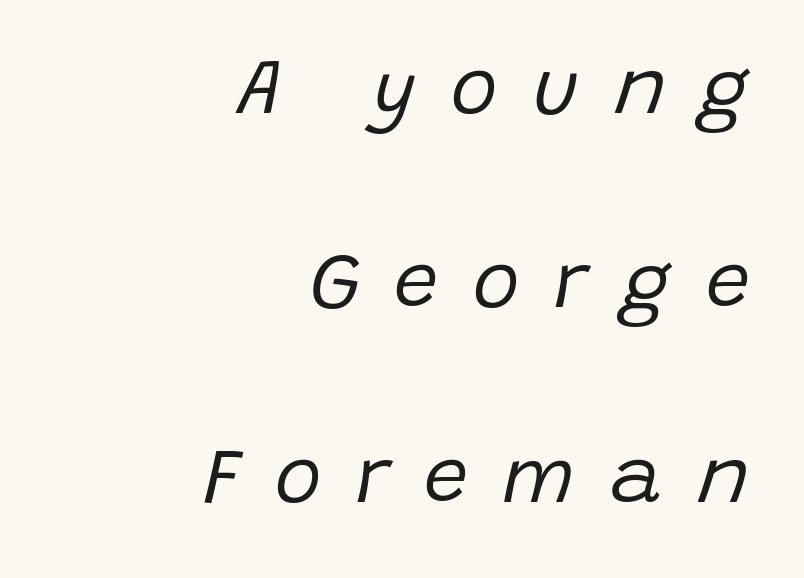
The image shows 79 px regular-weight type, italic (leaning right); set right-aligned, loose line spacing (2.46x), unusually wide letter spacing (+0.44 em), not underlined; low stroke contrast and a large x-height.
